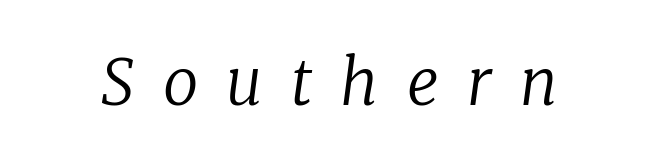
The image shows 63 px regular-weight serif type, italic (leaning right); set unusually wide letter spacing (+0.45 em), not underlined; low stroke contrast and a medium x-height.
